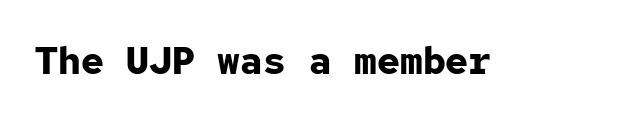
Anything drawn beneath the words? Only blank space. Look at the stroke-to-counter ratio: heavy, a bold. Is this a sans? Yes — the strokes have no serifs. These lines are rendered in a fixed-pitch font.
